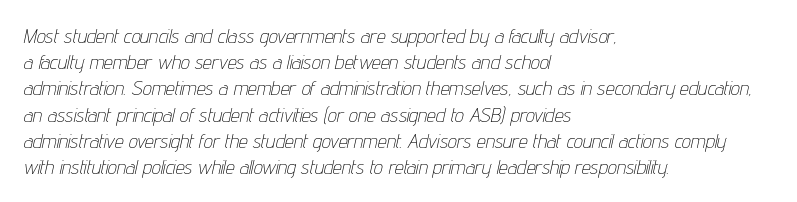
The image shows 20 px text type, italic (leaning right); set left-aligned, normal line spacing (1.31x), normal letter spacing, not underlined.
